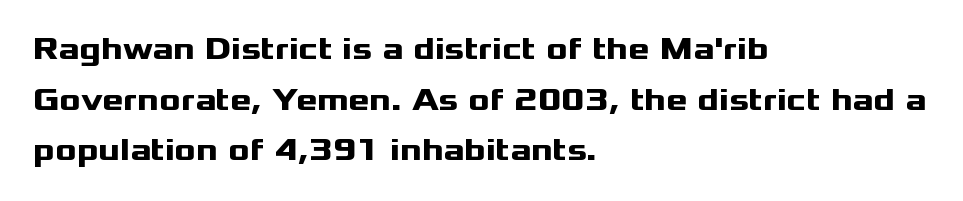
Q: Is the text bold? A: Yes.
Q: Is the text italic (slanted)? A: No, it is upright.
Q: Is the typeface a serif or a sans-serif typeface? A: Sans-serif.
Q: Is the text underlined? A: No.
Q: How is the paragraph aligned? A: Left-aligned.
Q: Is the spacing between letters normal or unusually wide? A: Normal.
Q: Is the spacing between lines tight, normal or loose? A: Normal.
Q: Width (condensed, normal, or wide)? A: Wide.
Q: Stroke contrast? A: Medium.
Q: x-height? A: Medium.
Q: Monospaced? A: No.
